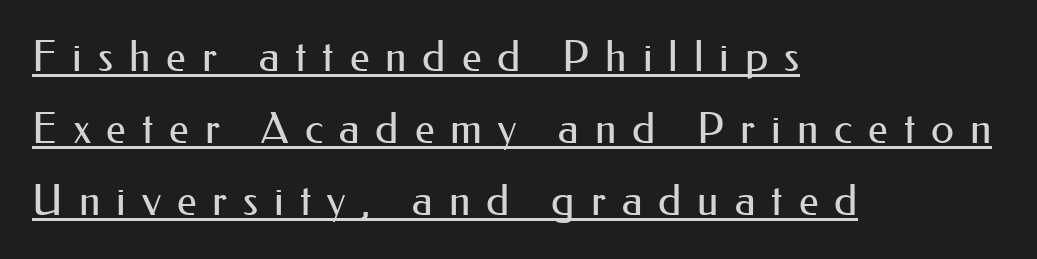
Q: Is the text bold? A: No.
Q: Is the text italic (slanted)? A: No, it is upright.
Q: Is the typeface a serif or a sans-serif typeface? A: Sans-serif.
Q: Is the text underlined? A: Yes.
Q: How is the paragraph aligned? A: Left-aligned.
Q: Is the spacing between letters normal or unusually wide? A: Unusually wide.
Q: Width (condensed, normal, or wide)? A: Normal.
Q: Stroke contrast? A: Medium.
Q: x-height? A: Small.
Q: Monospaced? A: No.
